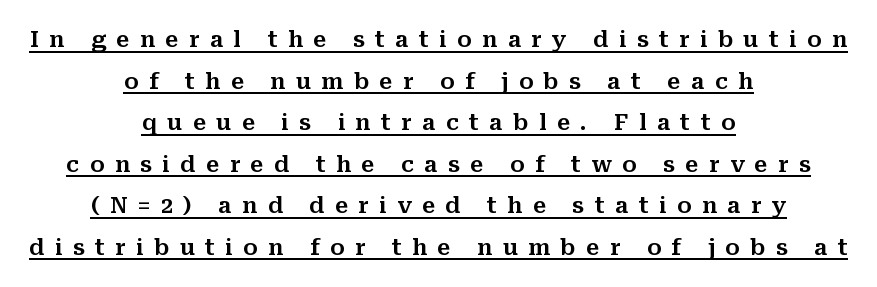
{"italic": "no", "underline": "yes", "align": "center", "line_spacing_ratio": 1.89, "letter_spacing": "wide", "letter_spacing_em": 0.47, "glyph_px": 22}
